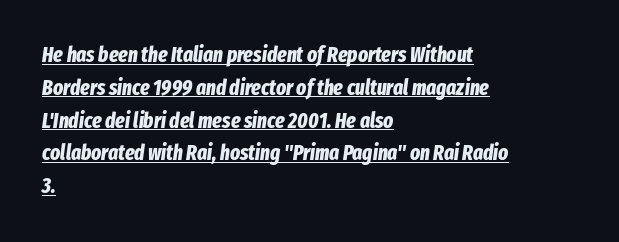
{"italic": "yes", "lean": "right", "slant_degrees": 8, "bold": "yes", "underline": "yes", "align": "left", "line_spacing": "normal", "line_spacing_ratio": 1.56, "letter_spacing": "normal", "letter_spacing_em": 0.0, "glyph_px": 21}
